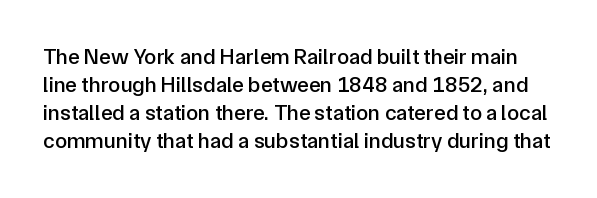
Q: Is the text italic (slanted)? A: No, it is upright.
Q: Is the text underlined? A: No.
Q: Is the spacing between letters normal or unusually wide? A: Normal.
Q: Is the spacing between lines tight, normal or loose? A: Normal.
